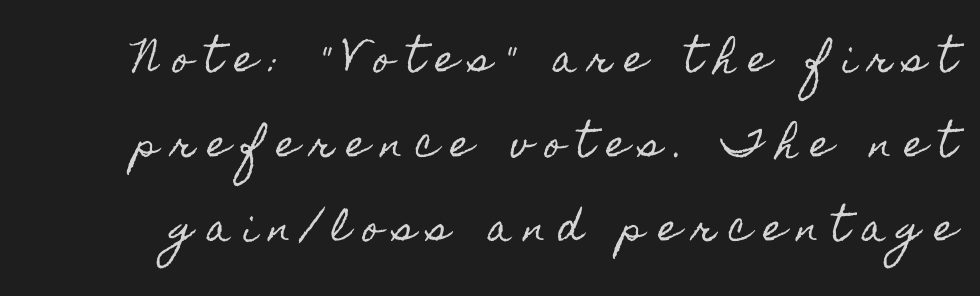
Here the designer chose a conventional face with non-uniform glyph widths. What stands out about the letter spacing? Its width — letters are far apart. The leading is generous, giving the passage an open texture.
